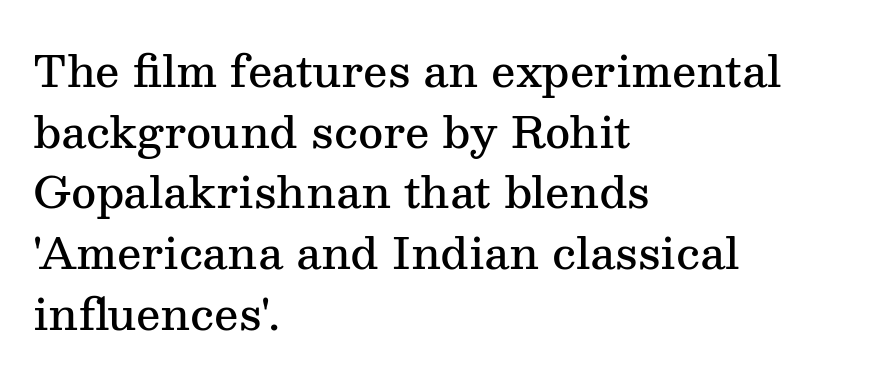
{"serif": "yes", "italic": "no", "bold": "semi", "weight": "semibold", "width": "normal", "stroke_contrast": "medium", "x_height": "medium", "monospaced": "no", "underline": "no", "align": "left", "line_spacing": "normal", "line_spacing_ratio": 1.41, "letter_spacing": "normal", "letter_spacing_em": 0.0, "glyph_px": 43}
